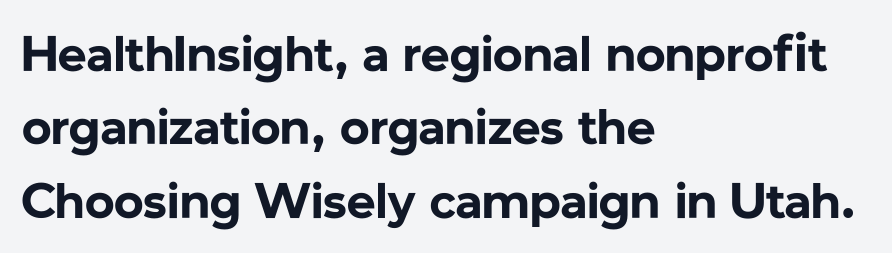
The image shows 50 px bold sans-serif type, upright; set left-aligned, normal line spacing (1.47x), normal letter spacing, not underlined; low stroke contrast and a medium x-height.
